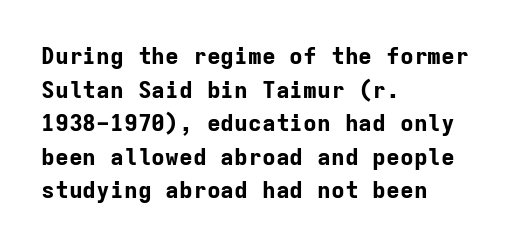
Each line starts at the same left margin while the right side varies. One glance says typical: line gaps are just what's usual. Nope, not italic — everything's standing straight. Plenty of ink on the page — the face is bold.
